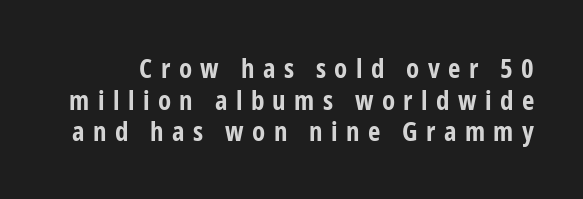
The space beneath each line is pristine and unruled. Characters follow at a spacing far wider than the type designer built in. Compared with an ordinary text face, these strokes are far heavier — a full bold. Italic: no, the glyphs are upright roman.
